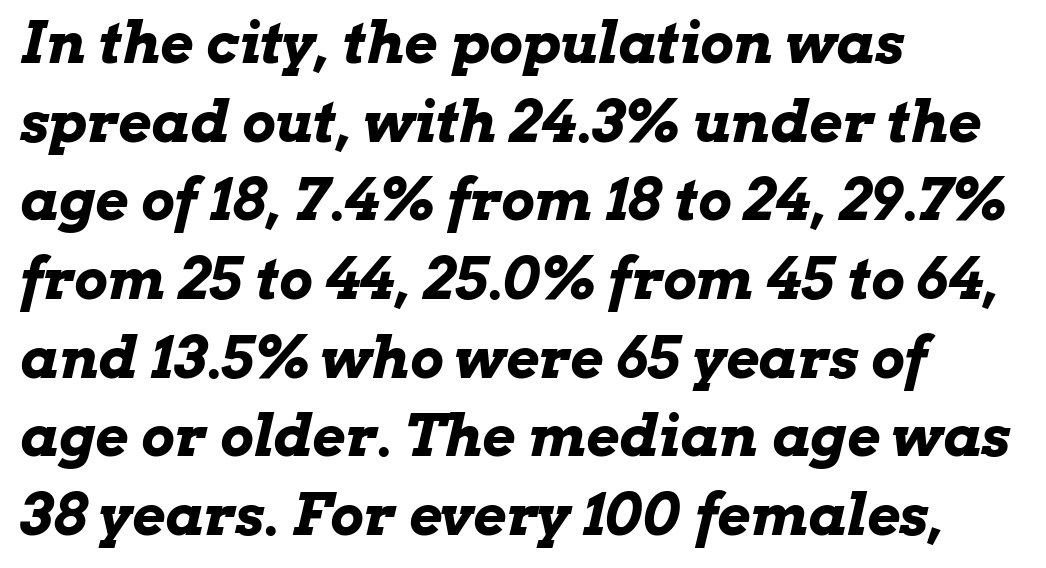
{"italic": "yes", "lean": "right", "slant_degrees": 13, "bold": "yes", "weight": "bold", "width": "wide", "stroke_contrast": "low", "x_height": "medium", "monospaced": "no", "underline": "no", "align": "left", "line_spacing": "normal", "line_spacing_ratio": 1.38, "letter_spacing": "normal", "letter_spacing_em": 0.0, "glyph_px": 57}
